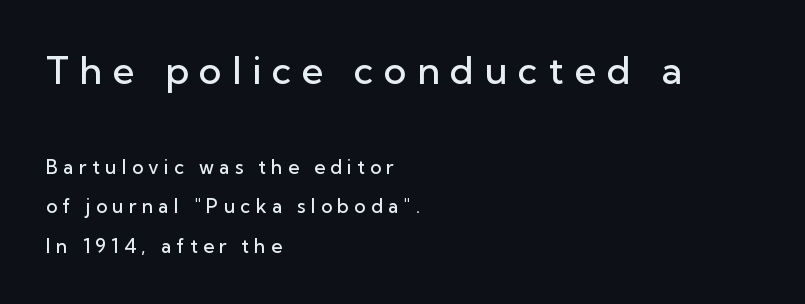
The image shows 38 px semibold sans-serif type, upright; set left-aligned, loose line spacing (2.07x), unusually wide letter spacing (+0.28 em), not underlined; the first (top) block is 2.0x larger; low stroke contrast and a medium x-height.
